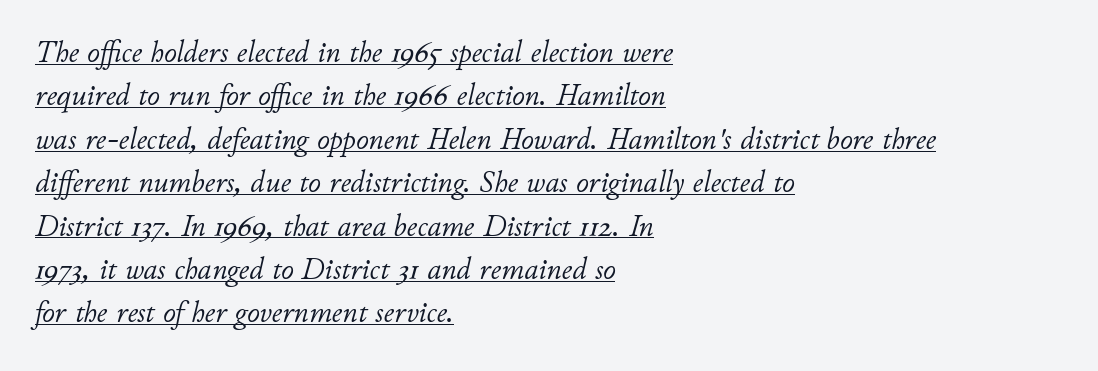
Q: Is the text bold? A: No.
Q: Is the text italic (slanted)? A: Yes, it leans right by about 11 degrees.
Q: Is the text underlined? A: Yes.
Q: How is the paragraph aligned? A: Left-aligned.
Q: Is the spacing between letters normal or unusually wide? A: Normal.
Q: Is the spacing between lines tight, normal or loose? A: Normal.
Q: Width (condensed, normal, or wide)? A: Normal.
Q: Stroke contrast? A: Low.
Q: x-height? A: Small.
Q: Monospaced? A: No.
